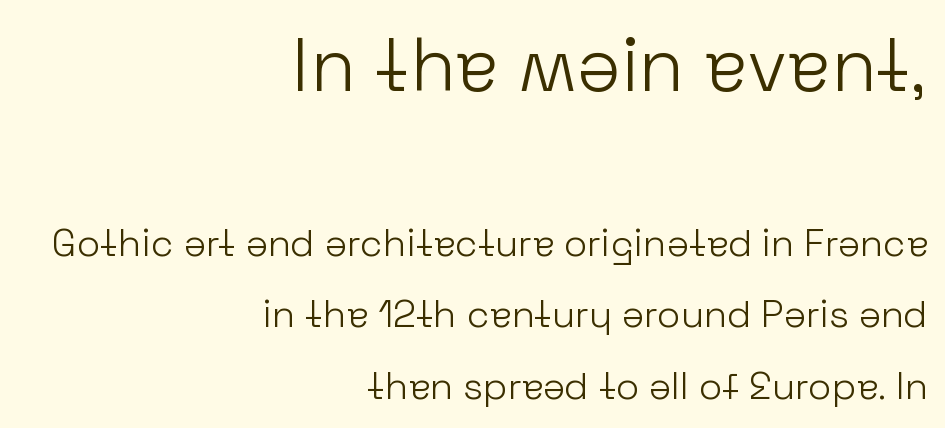
Q: Is the text bold? A: No.
Q: Is the text italic (slanted)? A: No, it is upright.
Q: Is the typeface a serif or a sans-serif typeface? A: Sans-serif.
Q: Is the text underlined? A: No.
Q: How is the paragraph aligned? A: Right-aligned.
Q: Is the spacing between letters normal or unusually wide? A: Normal.
Q: Which block of text is set in a larger size, the first (top) or the second (bottom)? A: The first (top) one.
Q: Width (condensed, normal, or wide)? A: Normal.
Q: Stroke contrast? A: Low.
Q: x-height? A: Medium.
Q: Monospaced? A: No.
